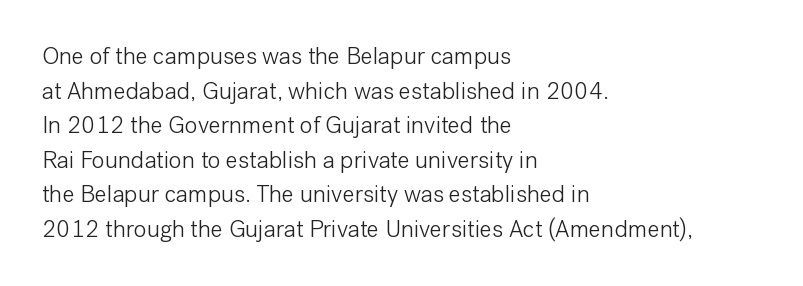
{"italic": "no", "bold": "no", "underline": "no", "align": "left", "line_spacing": "normal", "line_spacing_ratio": 1.44, "letter_spacing": "normal", "letter_spacing_em": 0.0, "glyph_px": 24}
